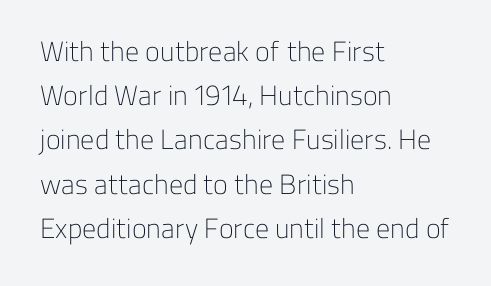
Q: Is the text bold? A: No.
Q: Is the text italic (slanted)? A: No, it is upright.
Q: Is the typeface a serif or a sans-serif typeface? A: Sans-serif.
Q: Is the text underlined? A: No.
Q: How is the paragraph aligned? A: Left-aligned.
Q: Is the spacing between letters normal or unusually wide? A: Normal.
Q: Is the spacing between lines tight, normal or loose? A: Normal.
Q: Width (condensed, normal, or wide)? A: Normal.
Q: Stroke contrast? A: Low.
Q: x-height? A: Medium.
Q: Monospaced? A: No.
